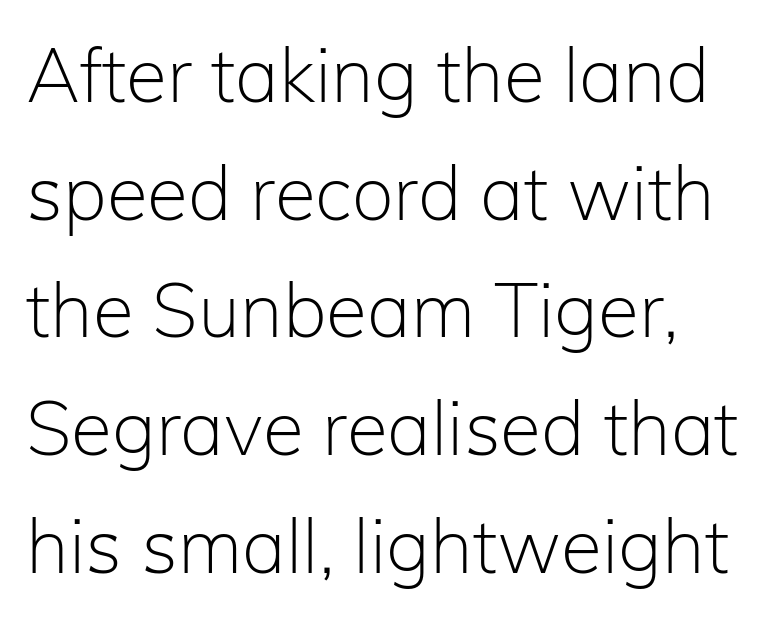
The image shows 75 px light sans-serif type, upright; set normal line spacing (1.57x), normal letter spacing, not underlined; low stroke contrast and a medium x-height.
